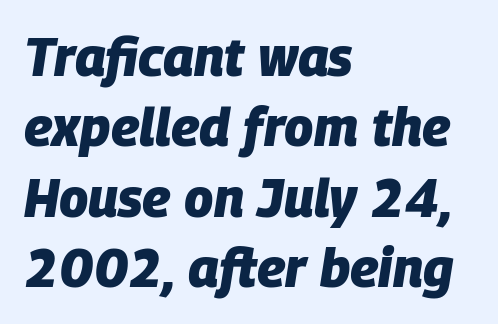
Q: Is the text bold? A: Yes.
Q: Is the text italic (slanted)? A: Yes, it leans right by about 9 degrees.
Q: Is the text underlined? A: No.
Q: How is the paragraph aligned? A: Left-aligned.
Q: Is the spacing between letters normal or unusually wide? A: Normal.
Q: Is the spacing between lines tight, normal or loose? A: Normal.
Q: Width (condensed, normal, or wide)? A: Normal.
Q: Stroke contrast? A: Low.
Q: x-height? A: Large.
Q: Monospaced? A: No.
